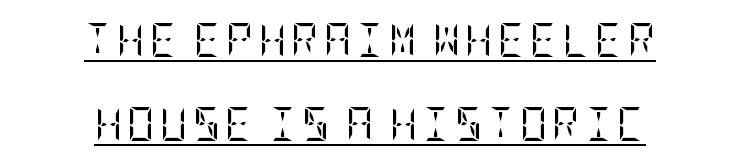
The lines are spread far apart with generous leading. These glyphs show unthickened strokes, regular width or finer. Compared with a flush-left layout, this one balances lines on the center instead. The characters display serif detailing at their extremities. Rendered with straight, roman letterforms.
